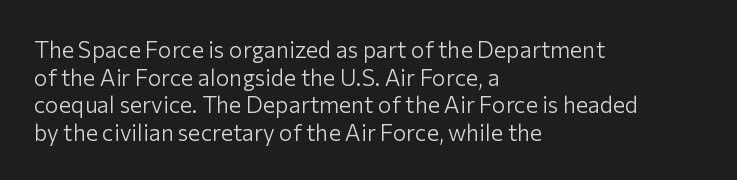
{"italic": "no", "bold": "no", "underline": "no", "align": "left", "line_spacing_ratio": 1.2, "letter_spacing": "normal", "letter_spacing_em": 0.0, "glyph_px": 23}
